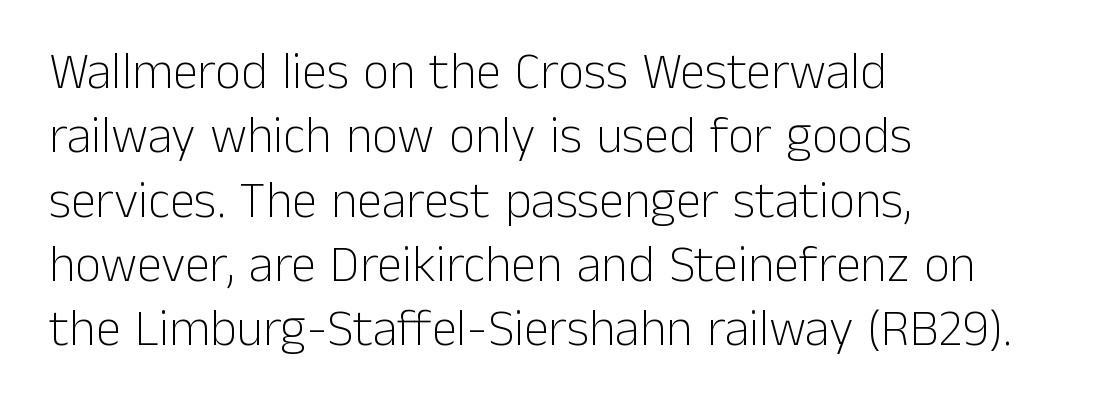
{"serif": "no", "italic": "no", "bold": "no", "weight": "light", "width": "normal", "stroke_contrast": "low", "x_height": "medium", "monospaced": "no", "underline": "no", "align": "left", "line_spacing": "normal", "line_spacing_ratio": 1.26, "letter_spacing": "normal", "letter_spacing_em": 0.0, "glyph_px": 51}
